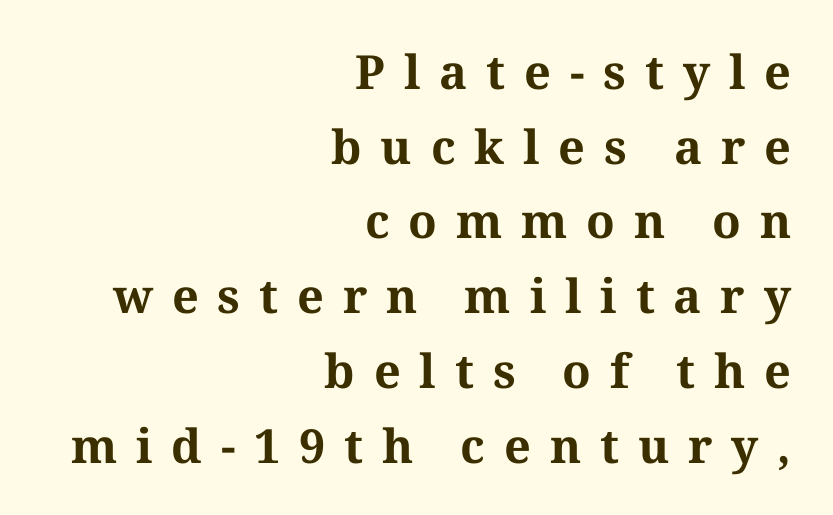
{"serif": "yes", "italic": "no", "bold": "yes", "weight": "bold", "width": "normal", "stroke_contrast": "medium", "x_height": "medium", "monospaced": "no", "underline": "no", "align": "right", "line_spacing": "normal", "line_spacing_ratio": 1.59, "letter_spacing": "wide", "letter_spacing_em": 0.4, "glyph_px": 47}
